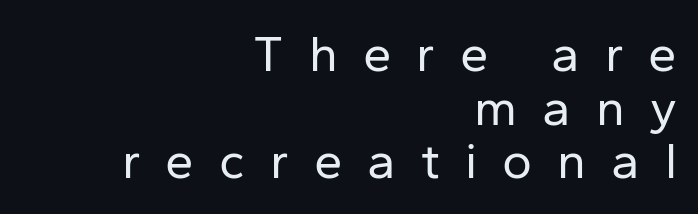
Underlining? Definitely not there. Caption: face not bold, strokes unweighted. Designer's note — italics off, roman on. The compositor pushed each line to the right boundary. You could not count columns in this text — the font is proportionally spaced.
